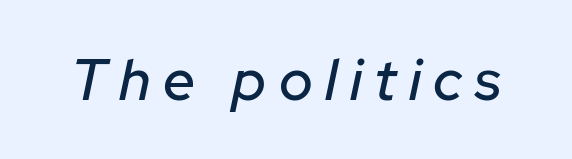
Q: Is the text italic (slanted)? A: Yes, it leans right by about 12 degrees.
Q: Is the text underlined? A: No.
Q: Is the spacing between letters normal or unusually wide? A: Unusually wide.
Q: Width (condensed, normal, or wide)? A: Normal.
Q: Stroke contrast? A: Low.
Q: x-height? A: Medium.
Q: Monospaced? A: No.
